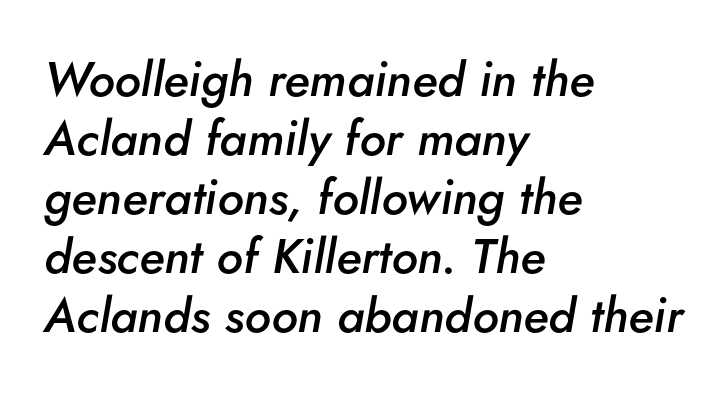
The image shows 48 px semibold type, italic (leaning right); set left-aligned, line spacing 1.23x, normal letter spacing, not underlined; low stroke contrast and a small x-height.
